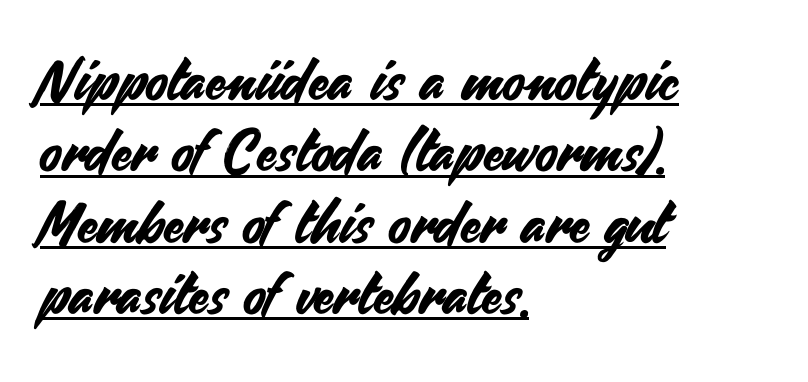
Q: Is the text italic (slanted)? A: Yes.
Q: Is the typeface a serif or a sans-serif typeface? A: Sans-serif.
Q: Is the text underlined? A: Yes.
Q: How is the paragraph aligned? A: Left-aligned.
Q: Is the spacing between letters normal or unusually wide? A: Normal.
Q: Width (condensed, normal, or wide)? A: Normal.
Q: Stroke contrast? A: Medium.
Q: x-height? A: Small.
Q: Monospaced? A: No.
